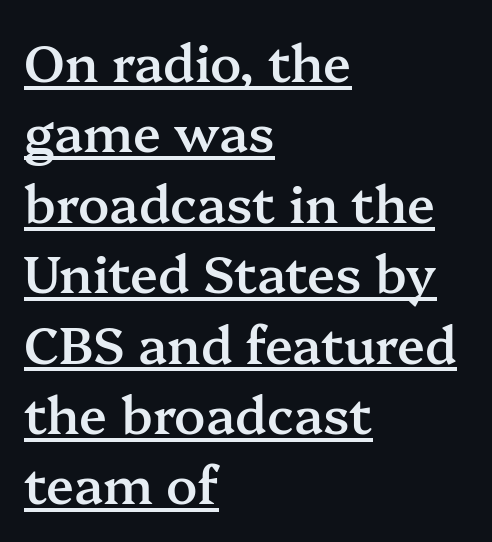
Q: Is the text bold? A: Semi-bold.
Q: Is the text italic (slanted)? A: No, it is upright.
Q: Is the typeface a serif or a sans-serif typeface? A: Serif.
Q: Is the text underlined? A: Yes.
Q: How is the paragraph aligned? A: Left-aligned.
Q: Is the spacing between letters normal or unusually wide? A: Normal.
Q: Is the spacing between lines tight, normal or loose? A: Normal.
Q: Width (condensed, normal, or wide)? A: Normal.
Q: Stroke contrast? A: Medium.
Q: x-height? A: Medium.
Q: Monospaced? A: No.
